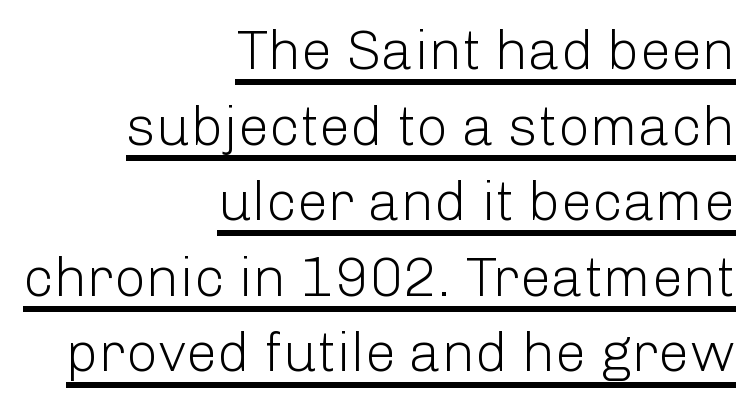
No extra tracking has been applied to these lines. Ordinary non-slanted type is in use. The cut favours lightness, reaching ordinary text weight at its darkest. The lettering is marked with a stroke running underneath it.
